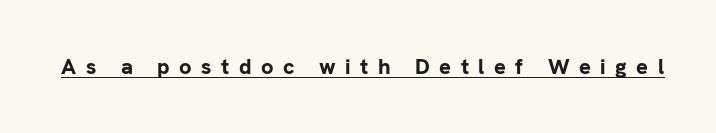
Beneath each row of characters lies a ruled line. Strong, thick strokes mark this as bold type. These lines have a slow, spaced-out rhythm from letter to letter. The typography opts for an upright posture over an oblique one.
